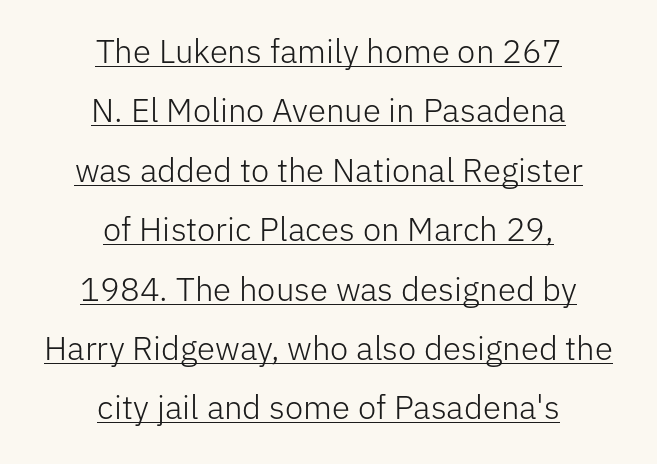
The image shows 33 px light sans-serif type, upright; set centered, line spacing 1.8x, normal letter spacing, underlined; low stroke contrast and a medium x-height.
